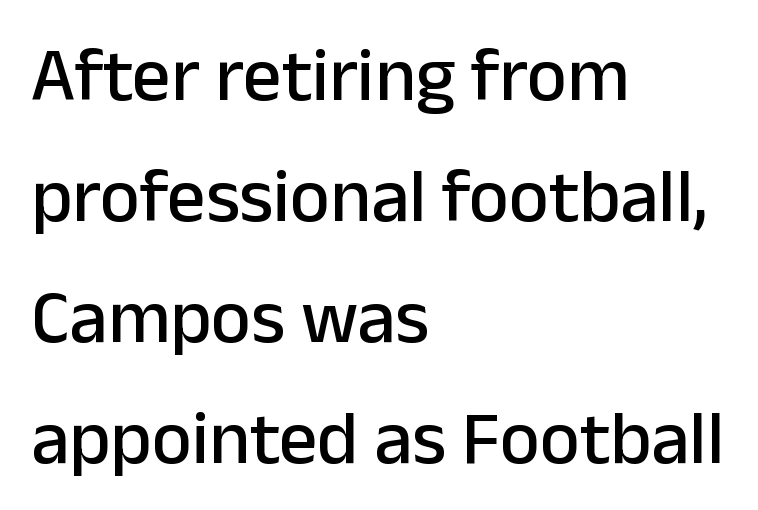
Has an underline been added? It has not. Is this a fixed-width face? No — the glyphs have proportional, varying widths. This sample uses a sans-serif face. If you measured baseline to baseline, you'd find a middling distance. Students, note that the glyphs here touch the page at normal intervals.
